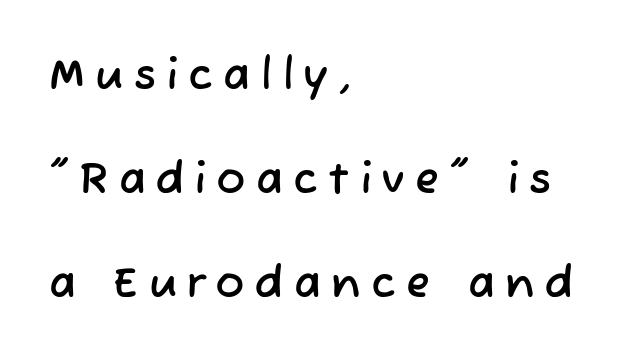
Q: Is the typeface a serif or a sans-serif typeface? A: Sans-serif.
Q: Is the text underlined? A: No.
Q: How is the paragraph aligned? A: Left-aligned.
Q: Is the spacing between letters normal or unusually wide? A: Unusually wide.
Q: Is the spacing between lines tight, normal or loose? A: Loose.
Q: Width (condensed, normal, or wide)? A: Normal.
Q: Stroke contrast? A: Low.
Q: x-height? A: Medium.
Q: Monospaced? A: No.
